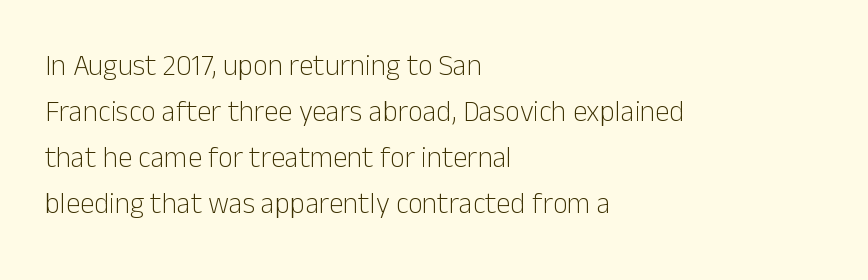
Q: Is the text bold? A: No.
Q: Is the text italic (slanted)? A: No, it is upright.
Q: Is the typeface a serif or a sans-serif typeface? A: Sans-serif.
Q: Is the text underlined? A: No.
Q: How is the paragraph aligned? A: Left-aligned.
Q: Is the spacing between letters normal or unusually wide? A: Normal.
Q: Is the spacing between lines tight, normal or loose? A: Normal.
Q: Width (condensed, normal, or wide)? A: Normal.
Q: Stroke contrast? A: Low.
Q: x-height? A: Medium.
Q: Monospaced? A: No.
